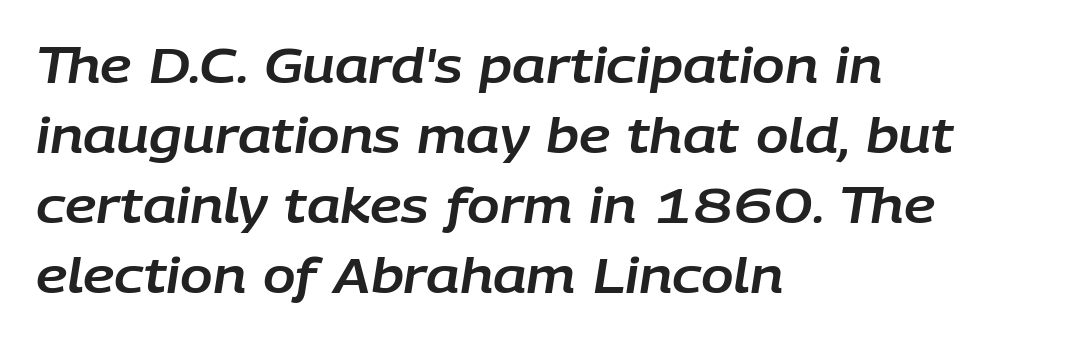
What stands out about the letter spacing? Nothing — it is the standard amount. Compared with a centered layout, this one pins lines to the left instead. Rendered with sloped, italic letterforms. The foot of each line stays bare and open.
